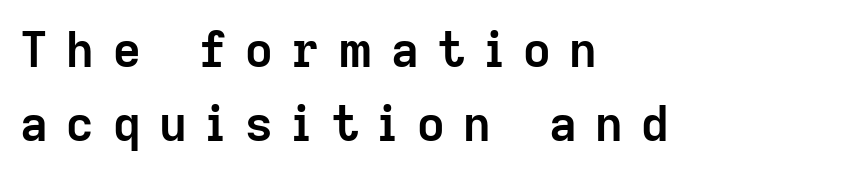
Q: Is the text bold? A: Yes.
Q: Is the text italic (slanted)? A: No, it is upright.
Q: Is the typeface a serif or a sans-serif typeface? A: Sans-serif.
Q: Is the text underlined? A: No.
Q: How is the paragraph aligned? A: Left-aligned.
Q: Is the spacing between letters normal or unusually wide? A: Unusually wide.
Q: Is the spacing between lines tight, normal or loose? A: Normal.
Q: Width (condensed, normal, or wide)? A: Normal.
Q: Stroke contrast? A: Low.
Q: x-height? A: Medium.
Q: Monospaced? A: No.
